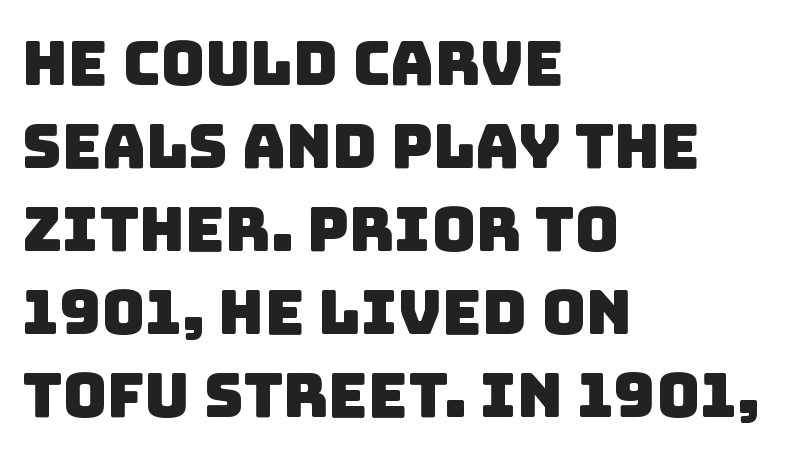
Does the type have serifs? No, each stem ends abruptly. Students, observe: this is what conventionally led text looks like. Check under the words: just untouched page. This sample is left-justified, so line endings fall wherever the words run out. Character widths vary here, with narrow letters taking less room than wide ones.
